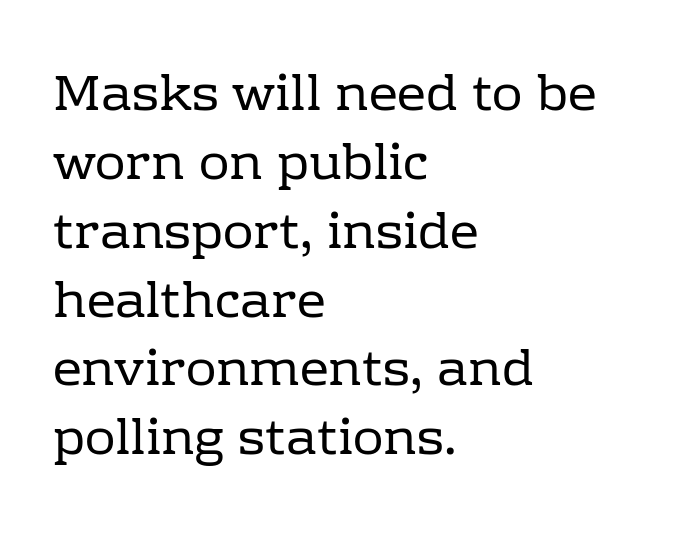
Q: Is the text bold? A: No.
Q: Is the text italic (slanted)? A: No, it is upright.
Q: Is the typeface a serif or a sans-serif typeface? A: Serif.
Q: Is the text underlined? A: No.
Q: How is the paragraph aligned? A: Left-aligned.
Q: Is the spacing between letters normal or unusually wide? A: Normal.
Q: Is the spacing between lines tight, normal or loose? A: Normal.
Q: Width (condensed, normal, or wide)? A: Normal.
Q: Stroke contrast? A: Low.
Q: x-height? A: Medium.
Q: Monospaced? A: No.
